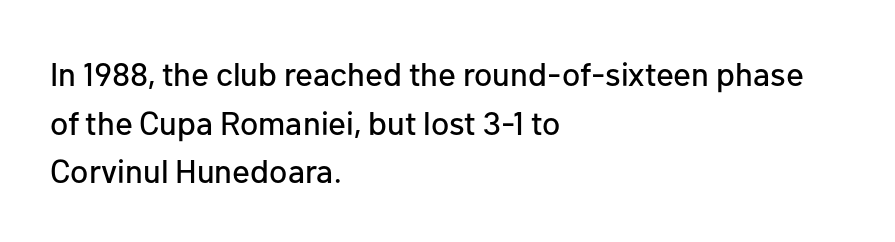
Q: Is the text italic (slanted)? A: No, it is upright.
Q: Is the typeface a serif or a sans-serif typeface? A: Sans-serif.
Q: Is the text underlined? A: No.
Q: How is the paragraph aligned? A: Left-aligned.
Q: Is the spacing between letters normal or unusually wide? A: Normal.
Q: Is the spacing between lines tight, normal or loose? A: Normal.
Q: Width (condensed, normal, or wide)? A: Normal.
Q: Stroke contrast? A: Low.
Q: x-height? A: Medium.
Q: Monospaced? A: No.
